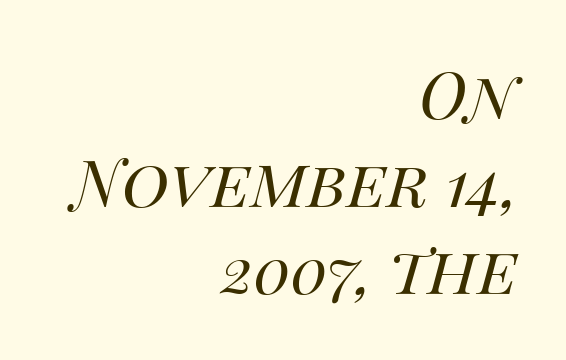
The image shows 65 px regular-weight type, italic (leaning right); set right-aligned, normal line spacing (1.35x), normal letter spacing, not underlined; medium stroke contrast and a large x-height.
